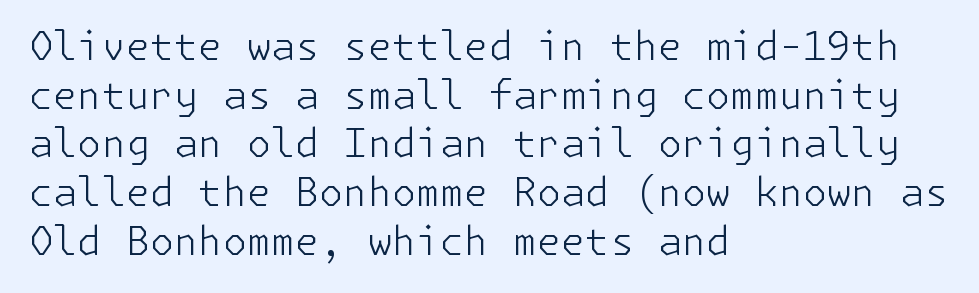
Clear beneath every line of the passage. Caption: face not bold, strokes unweighted. No feet cap the strokes, marking this as sans-serif type. In CSS terms this would be text-align: left.
